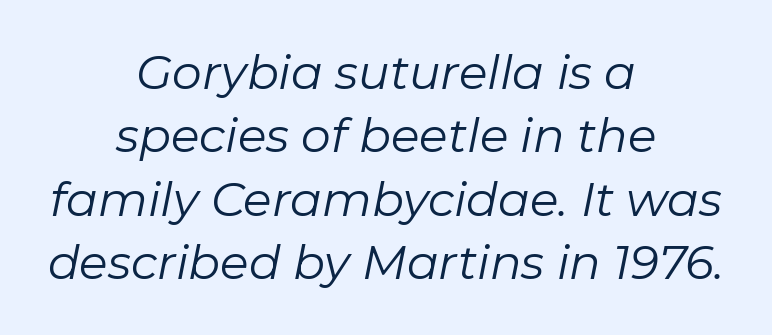
Q: Is the text bold? A: No.
Q: Is the text italic (slanted)? A: Yes, it leans right by about 11 degrees.
Q: Is the text underlined? A: No.
Q: How is the paragraph aligned? A: Centered.
Q: Is the spacing between letters normal or unusually wide? A: Normal.
Q: Is the spacing between lines tight, normal or loose? A: Normal.
Q: Width (condensed, normal, or wide)? A: Normal.
Q: Stroke contrast? A: Low.
Q: x-height? A: Medium.
Q: Monospaced? A: No.
